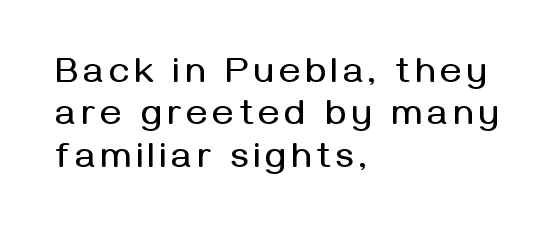
Character widths vary here, with narrow letters taking less room than wide ones. Beneath every word, the page is bare. This rendering employs a face without finishing strokes, i.e., a sans-serif. The typesetter chose a ragged-right arrangement here.
